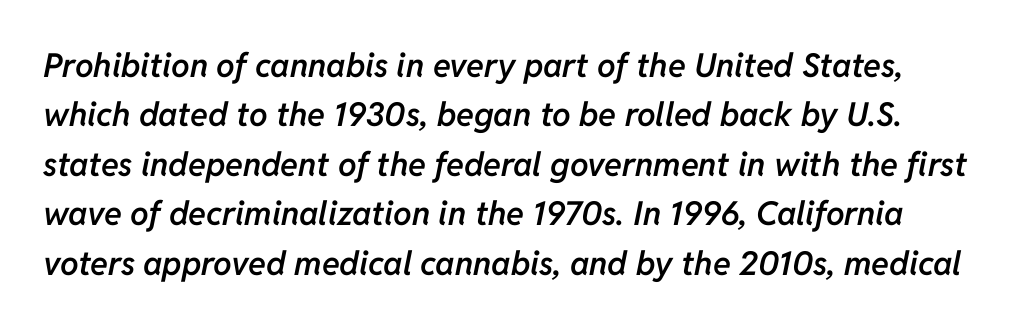
{"italic": "yes", "lean": "right", "slant_degrees": 11, "bold": "semi", "weight": "semibold", "width": "normal", "stroke_contrast": "low", "x_height": "medium", "monospaced": "no", "underline": "no", "line_spacing": "normal", "line_spacing_ratio": 1.5, "letter_spacing": "normal", "letter_spacing_em": 0.0, "glyph_px": 33}
